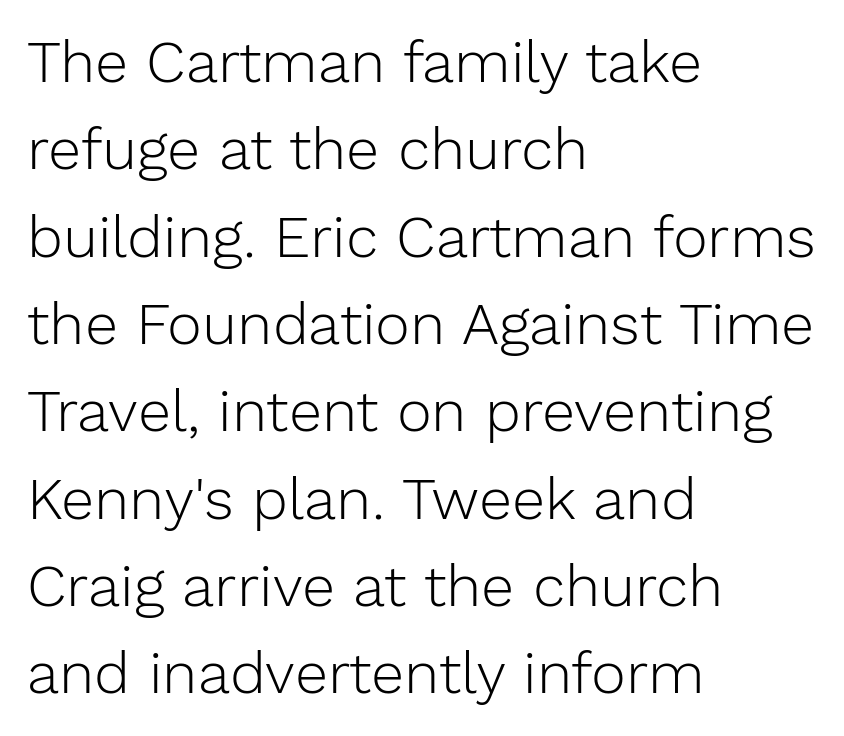
{"serif": "no", "italic": "no", "bold": "no", "weight": "light", "width": "normal", "stroke_contrast": "low", "x_height": "medium", "monospaced": "no", "underline": "no", "align": "left", "line_spacing": "normal", "line_spacing_ratio": 1.48, "letter_spacing": "normal", "letter_spacing_em": 0.0, "glyph_px": 59}
